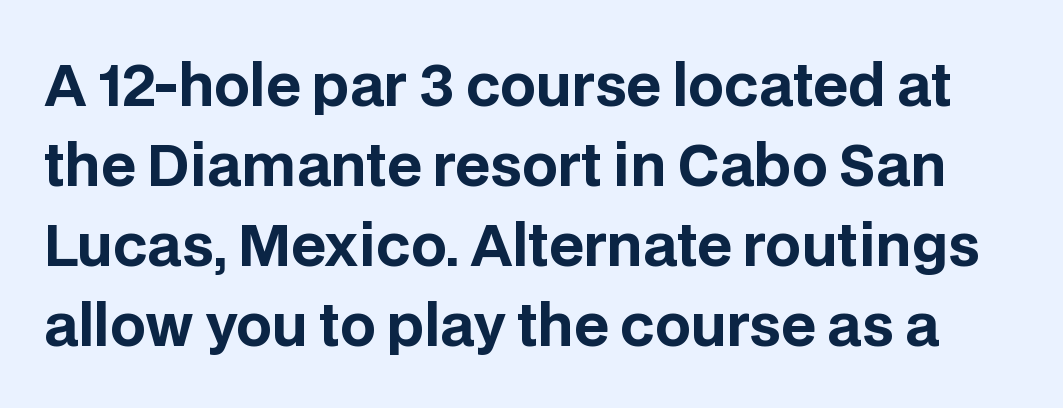
Q: Is the text bold? A: Yes.
Q: Is the text italic (slanted)? A: No, it is upright.
Q: Is the typeface a serif or a sans-serif typeface? A: Sans-serif.
Q: Is the text underlined? A: No.
Q: Is the spacing between letters normal or unusually wide? A: Normal.
Q: Is the spacing between lines tight, normal or loose? A: Normal.
Q: Width (condensed, normal, or wide)? A: Normal.
Q: Stroke contrast? A: Low.
Q: x-height? A: Large.
Q: Monospaced? A: No.
